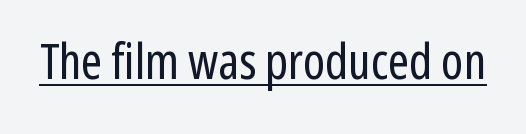
Q: Is the text bold? A: No.
Q: Is the text italic (slanted)? A: No, it is upright.
Q: Is the typeface a serif or a sans-serif typeface? A: Sans-serif.
Q: Is the text underlined? A: Yes.
Q: Is the spacing between letters normal or unusually wide? A: Normal.
Q: Width (condensed, normal, or wide)? A: Condensed.
Q: Stroke contrast? A: Low.
Q: x-height? A: Medium.
Q: Monospaced? A: No.
